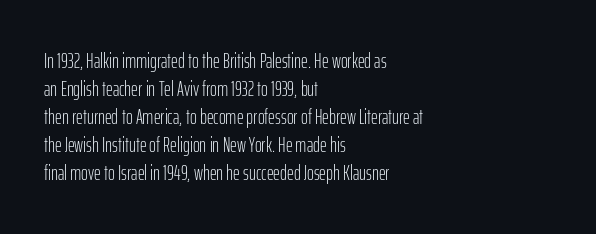
Q: Is the text bold? A: No.
Q: Is the text italic (slanted)? A: No, it is upright.
Q: Is the text underlined? A: No.
Q: How is the paragraph aligned? A: Left-aligned.
Q: Is the spacing between letters normal or unusually wide? A: Normal.
Q: Is the spacing between lines tight, normal or loose? A: Normal.
